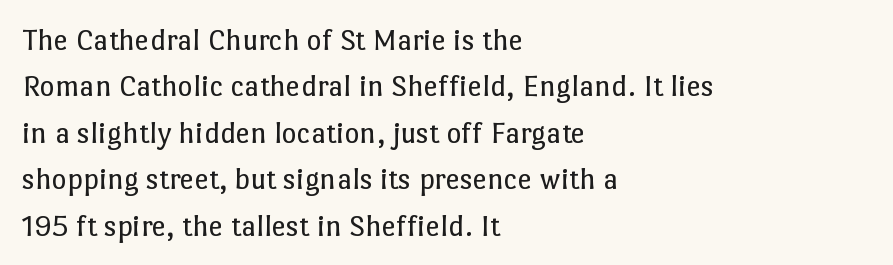
Q: Is the text bold? A: No.
Q: Is the text italic (slanted)? A: No, it is upright.
Q: Is the text underlined? A: No.
Q: How is the paragraph aligned? A: Left-aligned.
Q: Is the spacing between letters normal or unusually wide? A: Normal.
Q: Is the spacing between lines tight, normal or loose? A: Normal.
Q: Width (condensed, normal, or wide)? A: Normal.
Q: Stroke contrast? A: Low.
Q: x-height? A: Medium.
Q: Monospaced? A: No.
